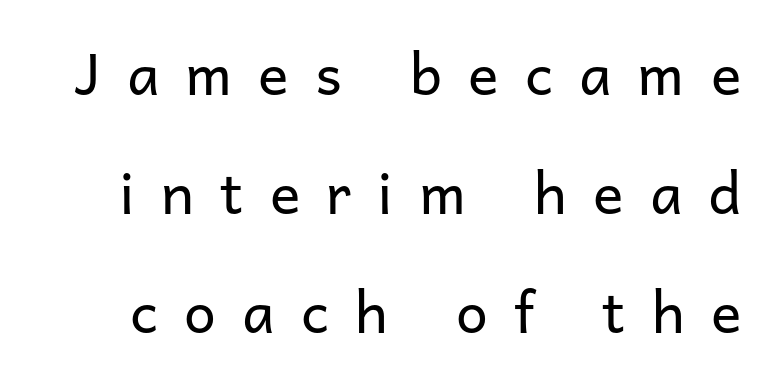
The image shows 57 px regular-weight sans-serif type, upright; set loose line spacing (2.09x), unusually wide letter spacing (+0.46 em), not underlined; low stroke contrast and a medium x-height.
